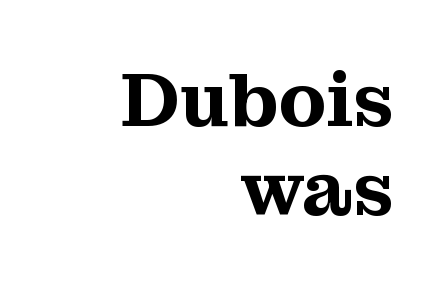
The image shows 77 px serif type, upright; set right-aligned, line spacing 1.16x, normal letter spacing, not underlined; medium stroke contrast and a medium x-height.
